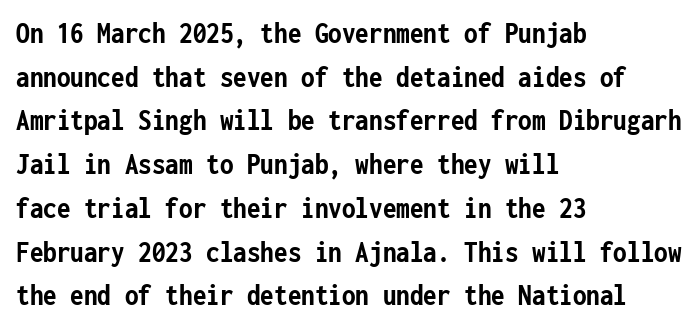
Alignment: flush left. The font's upright variant was chosen for this text. Are there feet on the stems? There aren't — it's a sans. This rendering features lettering with no underline. Students, this is bold: see how much ink each stroke carries. The passage shown is typed in a monospace face where columns stay perfectly aligned.
